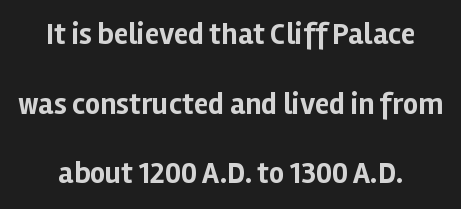
In terms of letterspacing, this is plain default setting. Whoever set this chose breathing room over compactness in the vertical rhythm. A roman cut, with each character standing at attention. The characters display no serif detailing; their extremities are plain. Do the characters align in a grid? No, the font is proportional.
